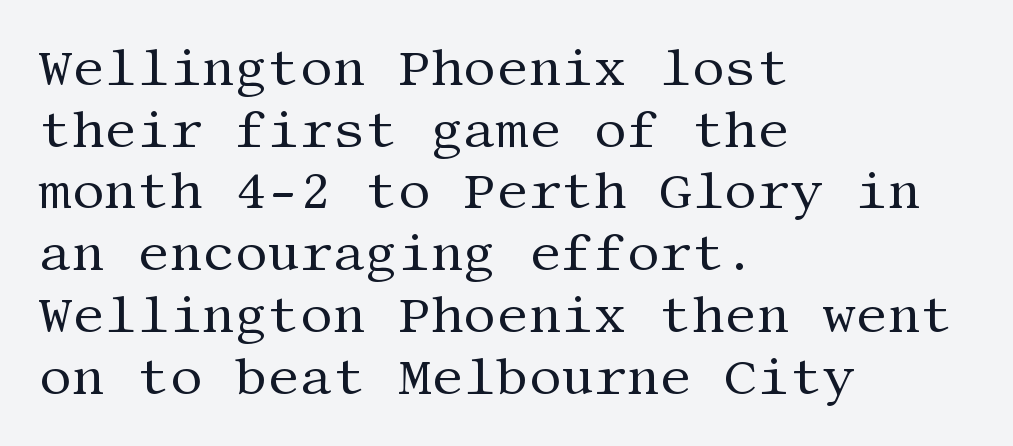
{"serif": "yes", "italic": "no", "bold": "no", "weight": "regular", "width": "normal", "stroke_contrast": "medium", "x_height": "large", "underline": "no", "align": "left", "line_spacing_ratio": 1.21, "letter_spacing": "normal", "letter_spacing_em": 0.0, "glyph_px": 51}
